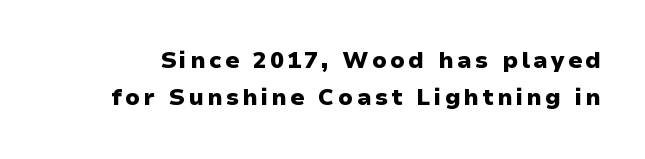
Q: Is the text bold? A: Yes.
Q: Is the text italic (slanted)? A: No, it is upright.
Q: Is the text underlined? A: No.
Q: Is the spacing between lines tight, normal or loose? A: Normal.
